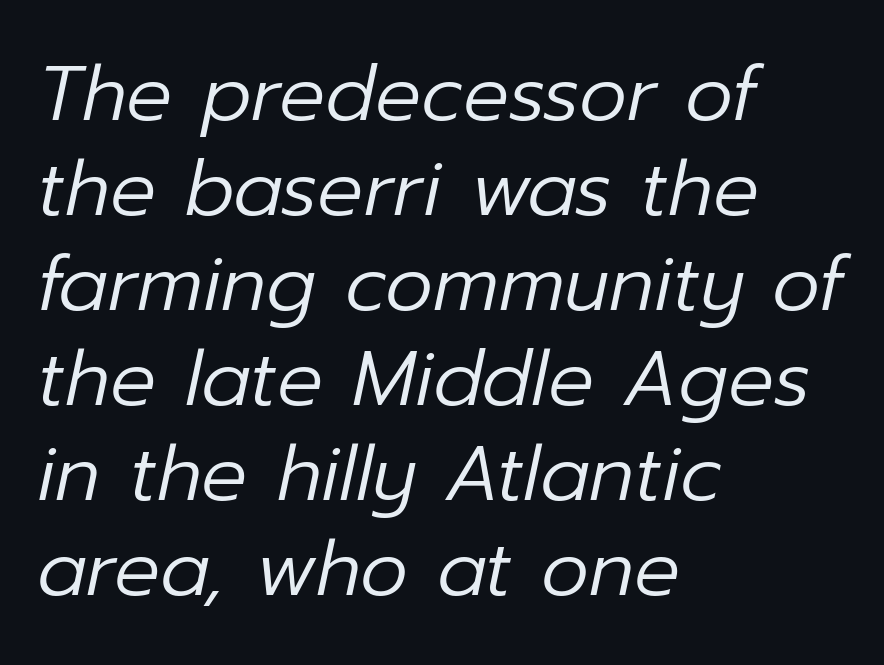
Q: Is the text bold? A: No.
Q: Is the text italic (slanted)? A: Yes, it leans right by about 12 degrees.
Q: Is the text underlined? A: No.
Q: How is the paragraph aligned? A: Left-aligned.
Q: Is the spacing between letters normal or unusually wide? A: Normal.
Q: Is the spacing between lines tight, normal or loose? A: Normal.
Q: Width (condensed, normal, or wide)? A: Normal.
Q: Stroke contrast? A: Low.
Q: x-height? A: Medium.
Q: Monospaced? A: No.
